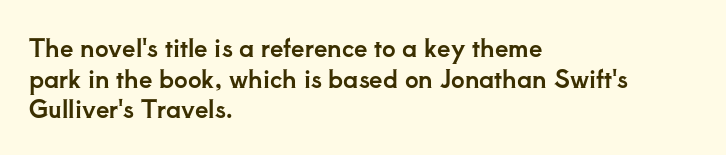
{"italic": "no", "underline": "no", "align": "left", "line_spacing": "normal", "line_spacing_ratio": 1.28, "letter_spacing": "normal", "letter_spacing_em": 0.0, "glyph_px": 24}
